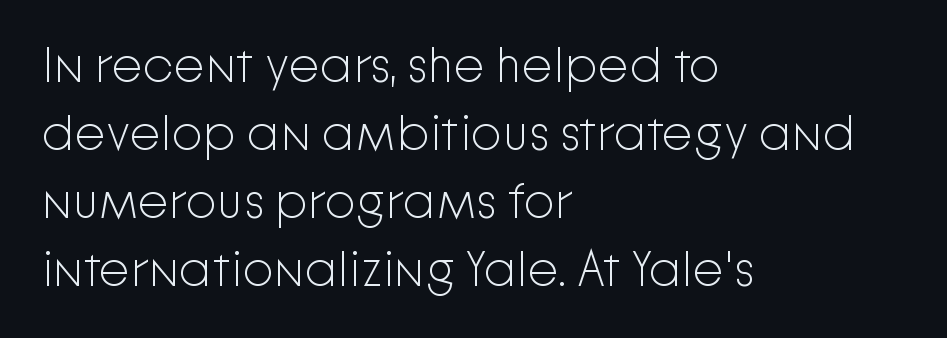
Q: Is the text bold? A: No.
Q: Is the text italic (slanted)? A: No, it is upright.
Q: Is the typeface a serif or a sans-serif typeface? A: Sans-serif.
Q: Is the text underlined? A: No.
Q: How is the paragraph aligned? A: Left-aligned.
Q: Is the spacing between letters normal or unusually wide? A: Normal.
Q: Is the spacing between lines tight, normal or loose? A: Normal.
Q: Width (condensed, normal, or wide)? A: Normal.
Q: Stroke contrast? A: Low.
Q: x-height? A: Medium.
Q: Monospaced? A: No.
